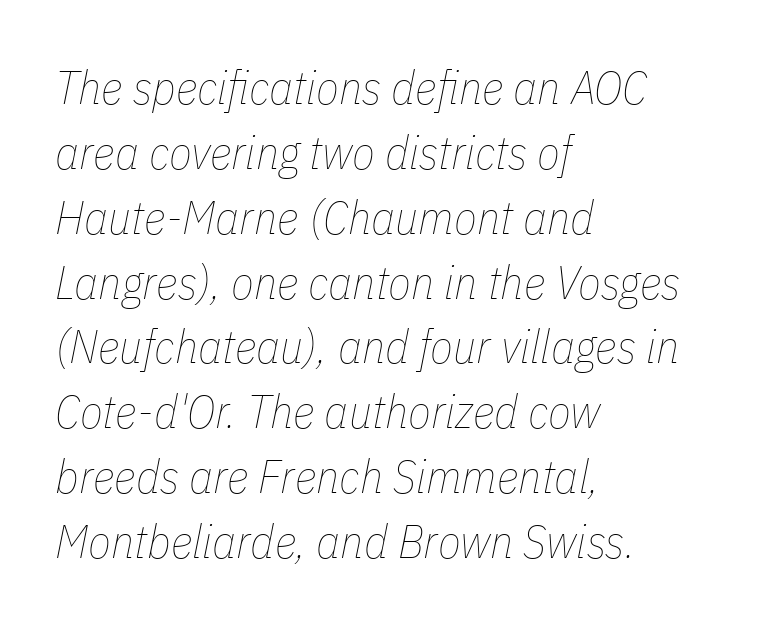
Q: Is the text bold? A: No.
Q: Is the text italic (slanted)? A: Yes, it leans right by about 11 degrees.
Q: Is the text underlined? A: No.
Q: How is the paragraph aligned? A: Left-aligned.
Q: Is the spacing between letters normal or unusually wide? A: Normal.
Q: Is the spacing between lines tight, normal or loose? A: Normal.
Q: Width (condensed, normal, or wide)? A: Condensed.
Q: Stroke contrast? A: Low.
Q: x-height? A: Medium.
Q: Monospaced? A: No.
